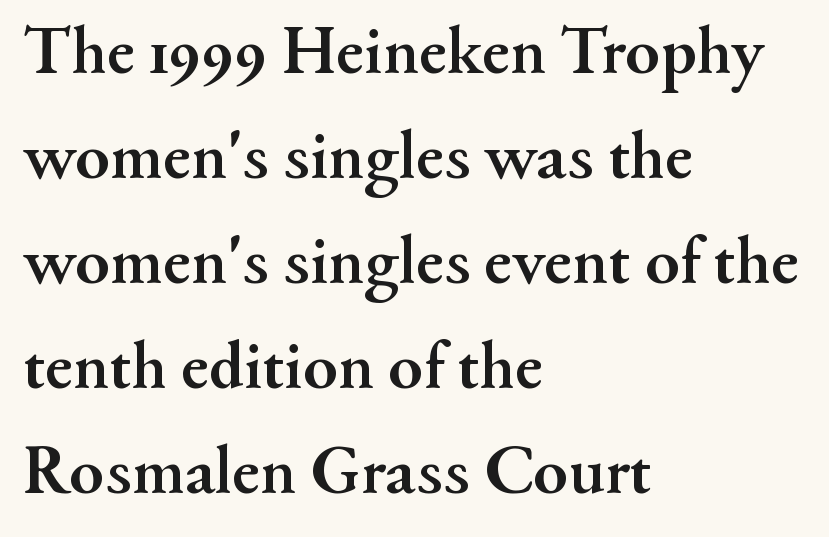
The passage shown is typeset with a serif family. Heft: maximum for text — a bold. Only glyphs here, with clear space below each row. Varying glyph widths throughout — classic text-font behaviour. In terms of posture, this sample is upright. Successive baselines arrive at the customary interval.
